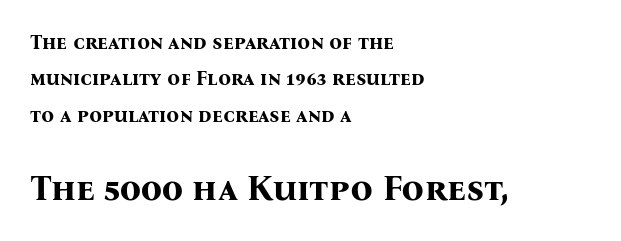
Q: Is the text bold? A: Yes.
Q: Is the text italic (slanted)? A: No, it is upright.
Q: Is the typeface a serif or a sans-serif typeface? A: Serif.
Q: Is the text underlined? A: No.
Q: How is the paragraph aligned? A: Left-aligned.
Q: Is the spacing between letters normal or unusually wide? A: Normal.
Q: Which block of text is set in a larger size, the first (top) or the second (bottom)? A: The second (bottom) one.
Q: Width (condensed, normal, or wide)? A: Normal.
Q: Stroke contrast? A: Medium.
Q: x-height? A: Medium.
Q: Monospaced? A: No.
